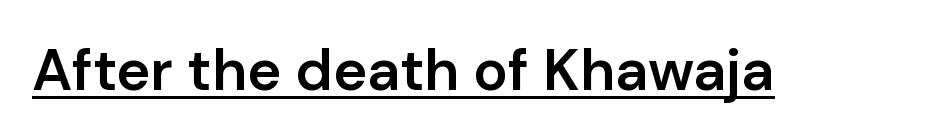
The image shows 58 px semibold sans-serif type, upright; set normal letter spacing, underlined; low stroke contrast and a medium x-height.
